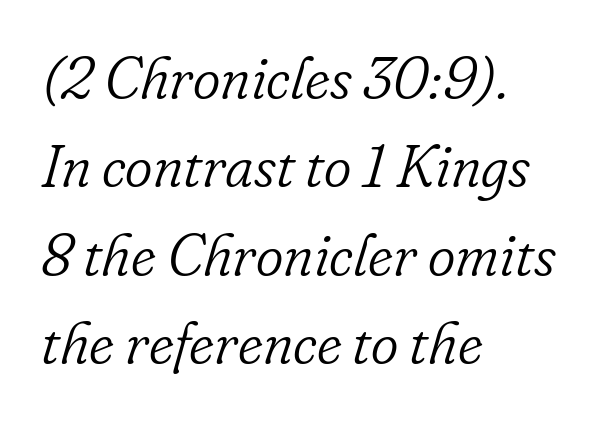
The image shows 59 px light serif type, italic (leaning right); set left-aligned, normal line spacing (1.5x), normal letter spacing, not underlined; low stroke contrast and a small x-height.
